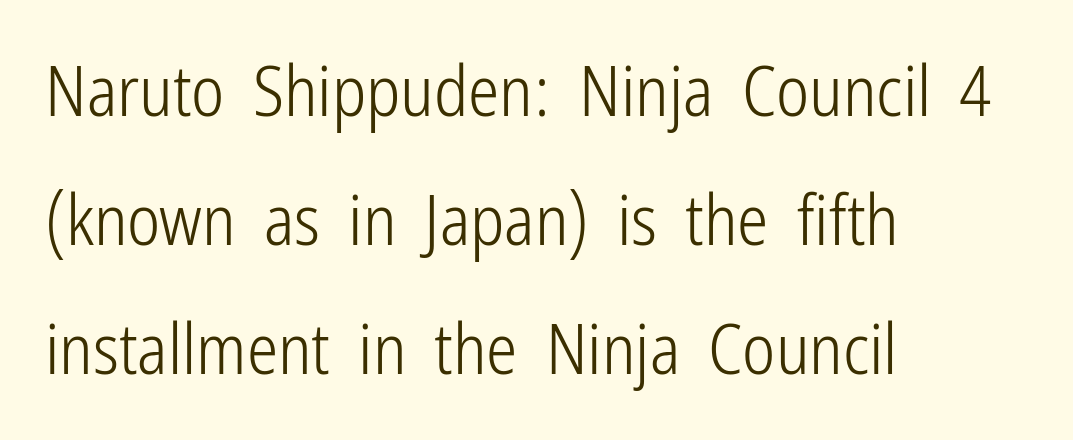
The image shows 70 px light, condensed sans-serif type, upright; set left-aligned, line spacing 1.84x, normal letter spacing, not underlined; low stroke contrast and a medium x-height.
